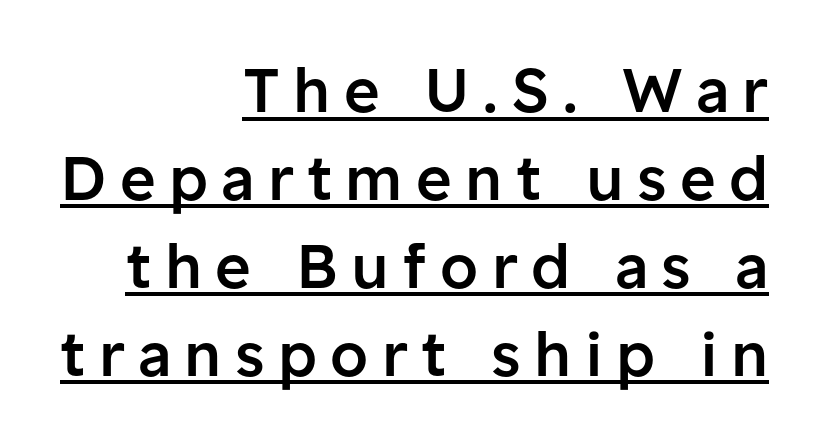
Q: Is the text bold? A: Semi-bold.
Q: Is the text italic (slanted)? A: No, it is upright.
Q: Is the typeface a serif or a sans-serif typeface? A: Sans-serif.
Q: Is the text underlined? A: Yes.
Q: How is the paragraph aligned? A: Right-aligned.
Q: Is the spacing between letters normal or unusually wide? A: Unusually wide.
Q: Is the spacing between lines tight, normal or loose? A: Normal.
Q: Width (condensed, normal, or wide)? A: Normal.
Q: Stroke contrast? A: Low.
Q: x-height? A: Medium.
Q: Monospaced? A: No.
